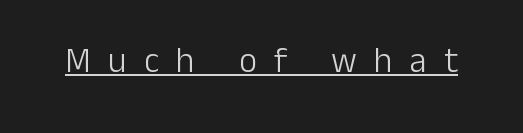
Q: Is the text bold? A: No.
Q: Is the text italic (slanted)? A: No, it is upright.
Q: Is the typeface a serif or a sans-serif typeface? A: Sans-serif.
Q: Is the text underlined? A: Yes.
Q: Is the spacing between letters normal or unusually wide? A: Unusually wide.
Q: Width (condensed, normal, or wide)? A: Normal.
Q: Stroke contrast? A: Low.
Q: x-height? A: Medium.
Q: Monospaced? A: No.
